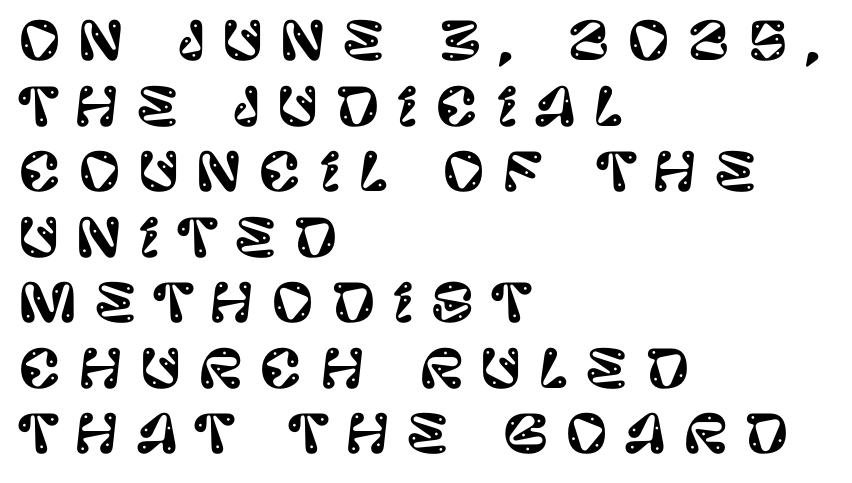
{"serif": "no", "width": "normal", "stroke_contrast": "low", "x_height": "large", "monospaced": "no", "underline": "no", "align": "left", "line_spacing": "normal", "line_spacing_ratio": 1.26, "letter_spacing": "wide", "letter_spacing_em": 0.32, "glyph_px": 52}
